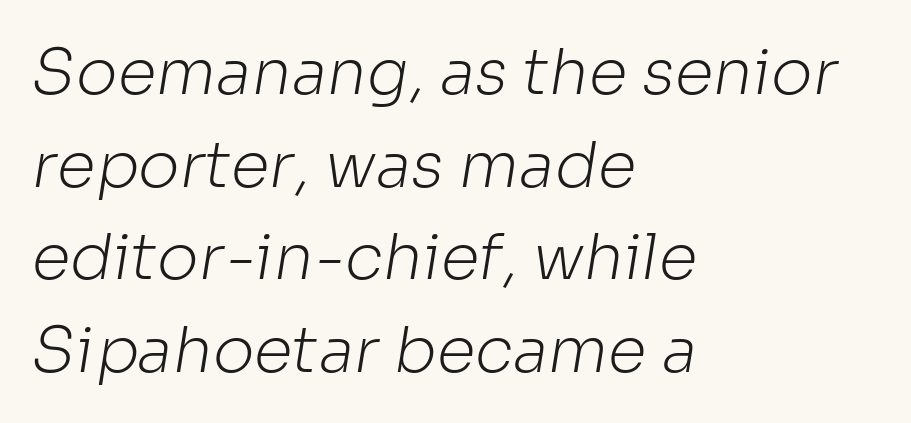
The image shows 63 px light sans-serif type; set left-aligned, normal line spacing (1.47x), normal letter spacing, not underlined; low stroke contrast and a medium x-height.
